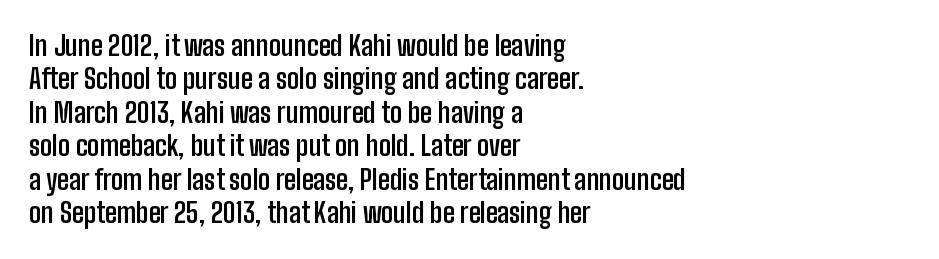
The image shows 27 px bold type, upright; set left-aligned, line spacing 1.24x, normal letter spacing, not underlined.
